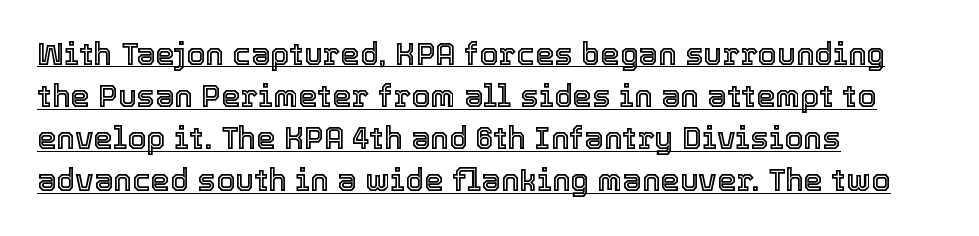
{"italic": "no", "width": "normal", "x_height": "medium", "monospaced": "no", "underline": "yes", "align": "left", "line_spacing": "normal", "line_spacing_ratio": 1.36, "letter_spacing": "normal", "letter_spacing_em": 0.0, "glyph_px": 31}
